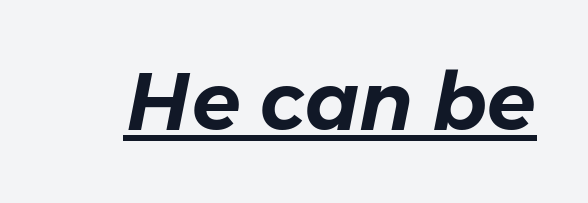
The image shows 80 px text type, italic (leaning right); set normal letter spacing, underlined; low stroke contrast and a medium x-height.
